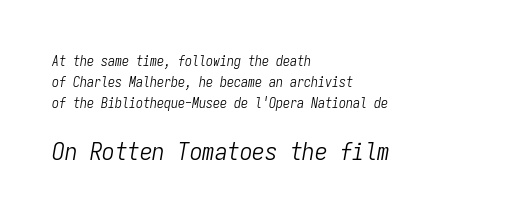
Words appear dense and cohesive because spacing is normal. Descender tails drop into unmarked territory. Heft: none added — not bold. Compared with a centered layout, this one pins lines to the left instead. The composition opens small and finishes big. Does the lettering tilt? It does — this is italic.
